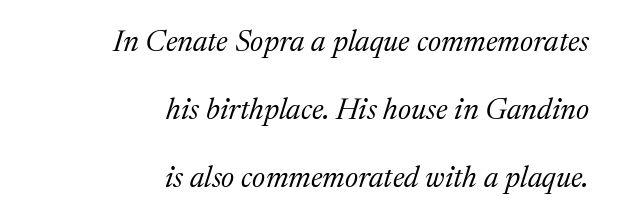
Old-style or modern, the face here clearly has serifs. Emphasis-style slanted type is in use. The weight would be labelled regular, book, light, or lighter still. The text block is weighted toward the right margin, trailing off unevenly leftward. Clear beneath every line of the passage. This sample uses plain, unmodified letter spacing.
